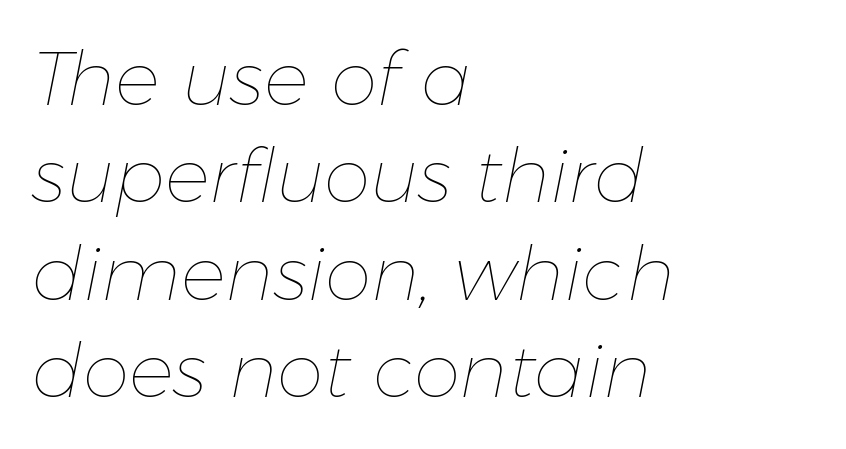
The image shows 75 px thin type, italic (leaning right); set left-aligned, normal line spacing (1.3x), normal letter spacing, not underlined; low stroke contrast and a medium x-height.
